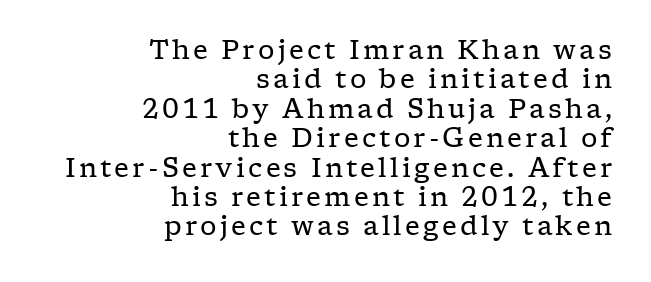
Q: Is the text bold? A: No.
Q: Is the text italic (slanted)? A: No, it is upright.
Q: Is the text underlined? A: No.
Q: How is the paragraph aligned? A: Right-aligned.
Q: Is the spacing between lines tight, normal or loose? A: Tight.
